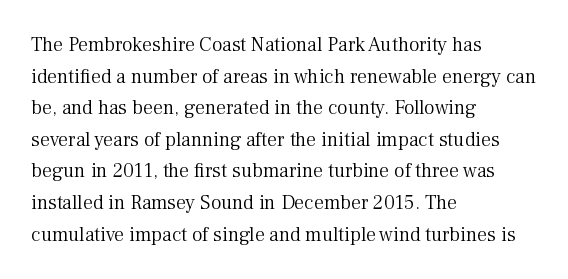
Q: Is the text bold? A: No.
Q: Is the text italic (slanted)? A: No, it is upright.
Q: Is the text underlined? A: No.
Q: How is the paragraph aligned? A: Left-aligned.
Q: Is the spacing between letters normal or unusually wide? A: Normal.
Q: Is the spacing between lines tight, normal or loose? A: Normal.
